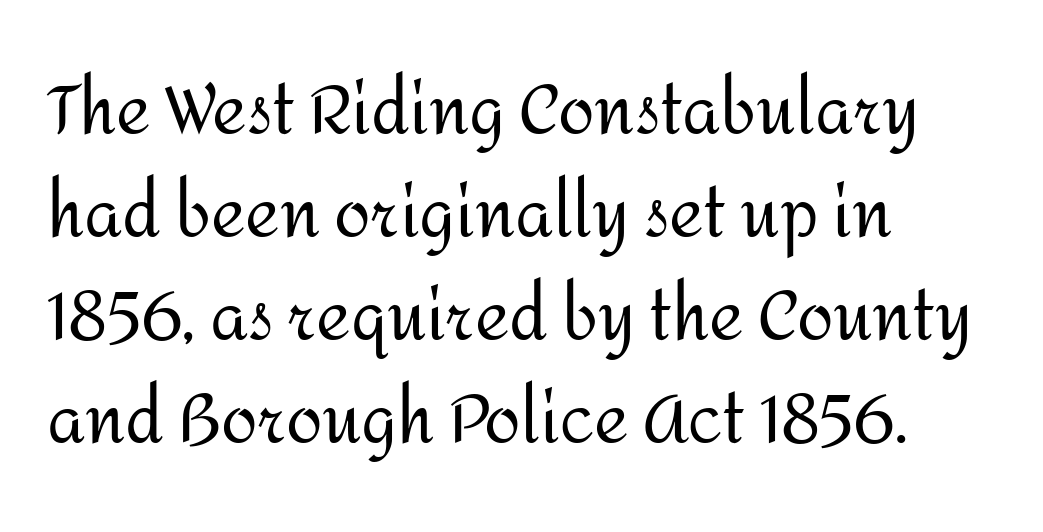
Caption: multi-line text, flush left, ragged right. The foot of each line stays bare and open. Is this a fixed-width face? No — the glyphs have proportional, varying widths. What's the leading like? Ordinary, nothing unusual. The letters stand straight up with perfectly vertical stems. Between one letter and the next there's only the usual sliver of space.
